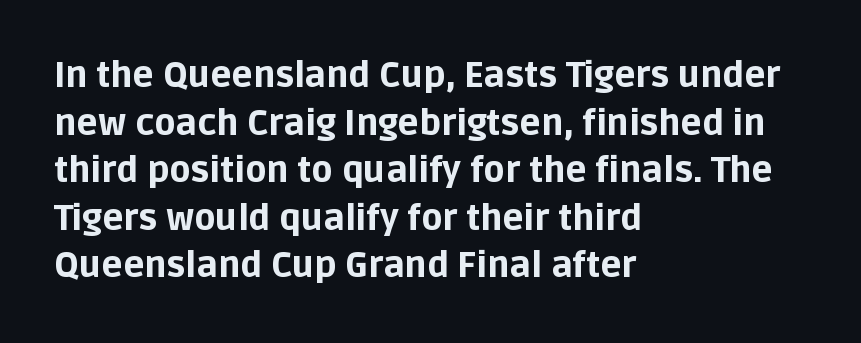
Q: Is the text bold? A: Yes.
Q: Is the text italic (slanted)? A: No, it is upright.
Q: Is the typeface a serif or a sans-serif typeface? A: Sans-serif.
Q: Is the text underlined? A: No.
Q: How is the paragraph aligned? A: Left-aligned.
Q: Is the spacing between letters normal or unusually wide? A: Normal.
Q: Is the spacing between lines tight, normal or loose? A: Normal.
Q: Width (condensed, normal, or wide)? A: Normal.
Q: Stroke contrast? A: Low.
Q: x-height? A: Large.
Q: Monospaced? A: No.
